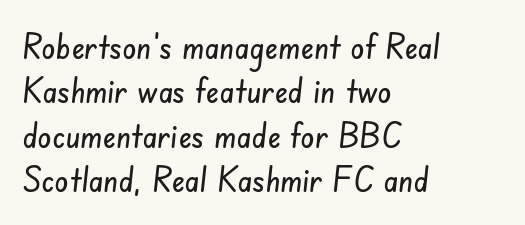
The passage shown is typed in a proportional face where columns would drift. Typeset ragged right — the left edge is the straight one. The rendering shows plain stroke endings on the letterforms — a sans-serif design. Caption: standard tracking, unaltered. Each row of text sits above clean, open space. The block of text has a typical density, with ordinary space between rows.
